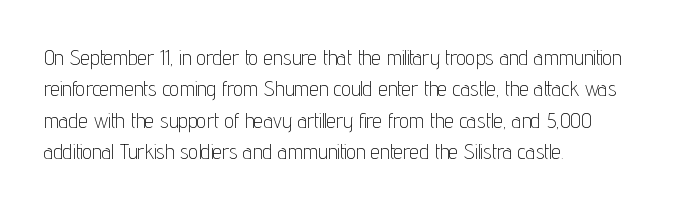
{"italic": "no", "bold": "no", "underline": "no", "align": "left", "line_spacing": "normal", "line_spacing_ratio": 1.49, "letter_spacing": "normal", "letter_spacing_em": 0.0, "glyph_px": 21}
